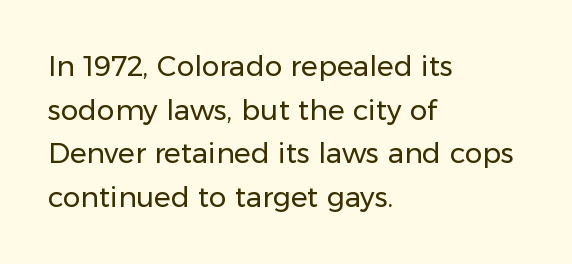
The image shows 28 px regular-weight sans-serif type, upright; set left-aligned, normal line spacing (1.56x), normal letter spacing, not underlined; low stroke contrast and a medium x-height.
